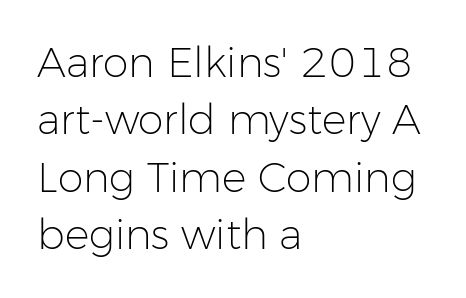
{"serif": "no", "italic": "no", "bold": "no", "weight": "light", "width": "normal", "stroke_contrast": "low", "x_height": "medium", "monospaced": "no", "underline": "no", "align": "left", "line_spacing": "normal", "line_spacing_ratio": 1.4, "letter_spacing": "normal", "letter_spacing_em": 0.0, "glyph_px": 41}
